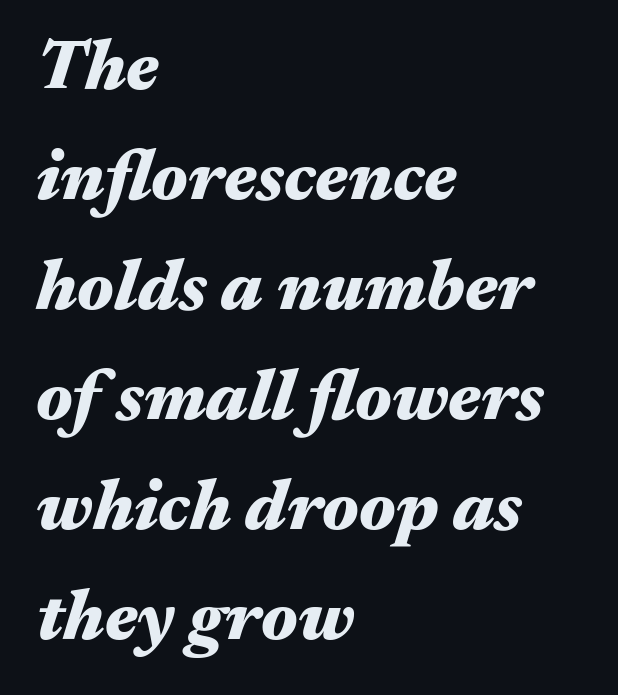
These lines are rendered in a variable-pitch font. What stands out about the letter spacing? Nothing — it is the standard amount. A dark, heavy texture on the line: the type is bold. The space beneath each line is pristine and unruled.
